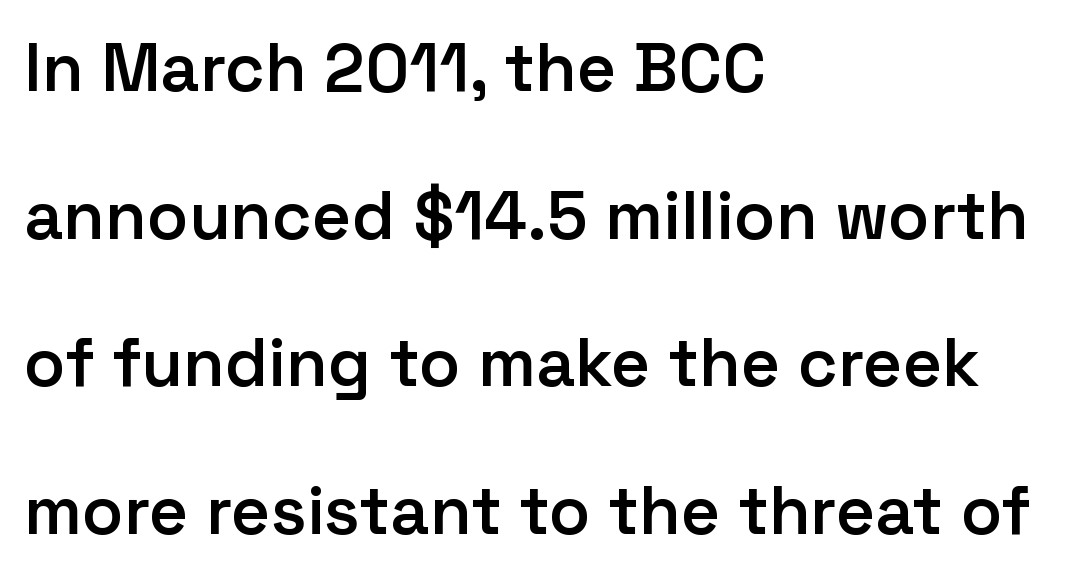
The letters advance in unequal steps, a hallmark of proportional type. The ragged edge is on the right, which tells us the setting is flush left. The vertical gap from one line to the next is large. The area under the type is left untouched. Do the letters lean? They stand straight.
